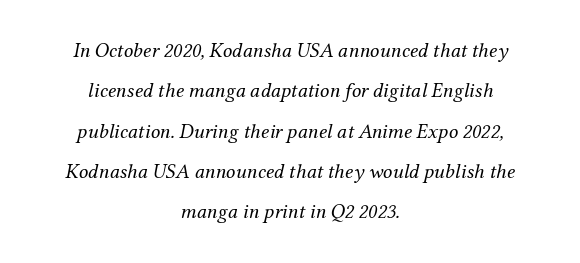
{"italic": "yes", "lean": "right", "slant_degrees": 12, "bold": "no", "underline": "no", "align": "center", "line_spacing": "loose", "line_spacing_ratio": 1.92, "letter_spacing": "normal", "letter_spacing_em": 0.0, "glyph_px": 21}
